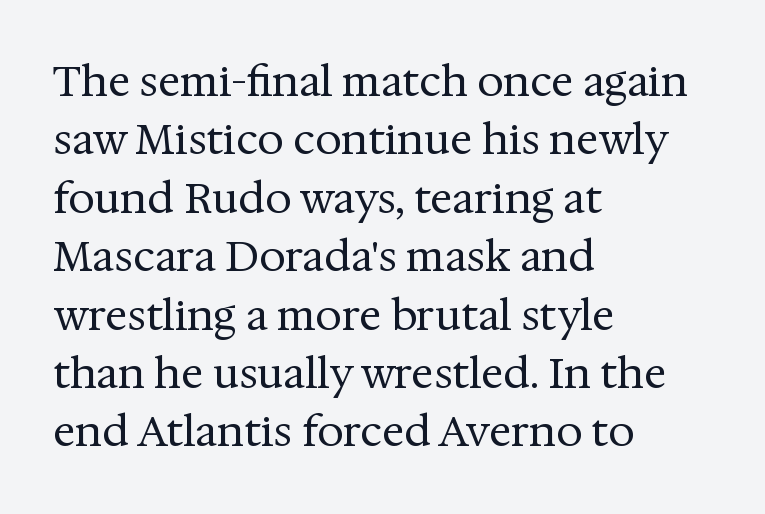
{"serif": "yes", "italic": "no", "bold": "no", "weight": "regular", "width": "normal", "stroke_contrast": "medium", "x_height": "medium", "monospaced": "no", "underline": "no", "align": "left", "line_spacing": "normal", "line_spacing_ratio": 1.39, "letter_spacing": "normal", "letter_spacing_em": 0.0, "glyph_px": 42}
